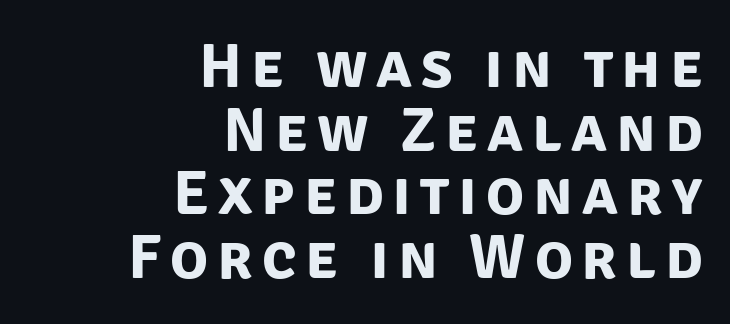
The image shows 63 px bold sans-serif type; set right-aligned, tight line spacing (1.01x), not underlined; low stroke contrast and a large x-height.
